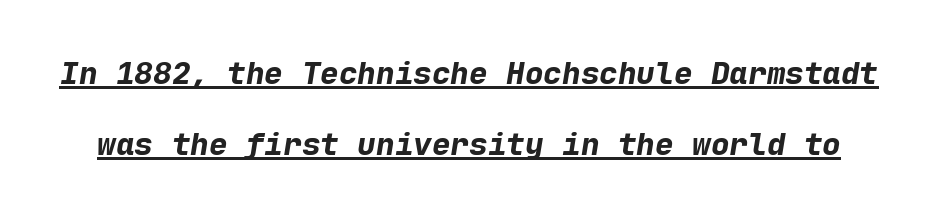
The image shows 31 px bold type, italic (leaning right), monospaced; set loose line spacing (2.3x), normal letter spacing, underlined; low stroke contrast and a medium x-height.
